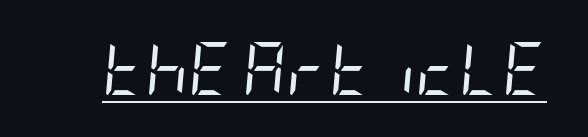
Q: Is the text bold? A: No.
Q: Is the text italic (slanted)? A: Yes, it leans right by about 5 degrees.
Q: Is the text underlined? A: Yes.
Q: Is the spacing between letters normal or unusually wide? A: Normal.
Q: Width (condensed, normal, or wide)? A: Condensed.
Q: Stroke contrast? A: Low.
Q: x-height? A: Large.
